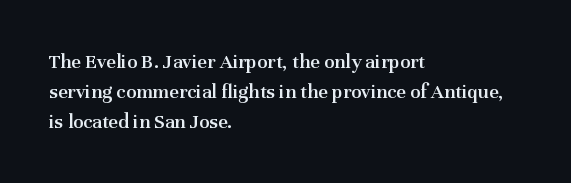
Q: Is the text bold? A: Semi-bold.
Q: Is the text italic (slanted)? A: No, it is upright.
Q: Is the text underlined? A: No.
Q: How is the paragraph aligned? A: Left-aligned.
Q: Is the spacing between letters normal or unusually wide? A: Normal.
Q: Is the spacing between lines tight, normal or loose? A: Normal.
